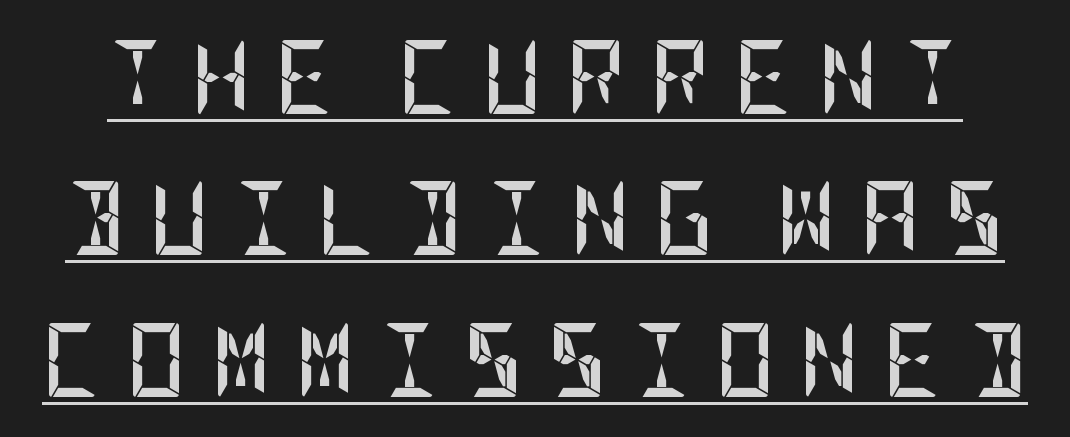
Every word sits above its own underline. Strokes here are thick enough to call this a true bold. These lines have a slow, spaced-out rhythm from letter to letter. Ordinary non-slanted type is in use. Vertical spacing — loose.
